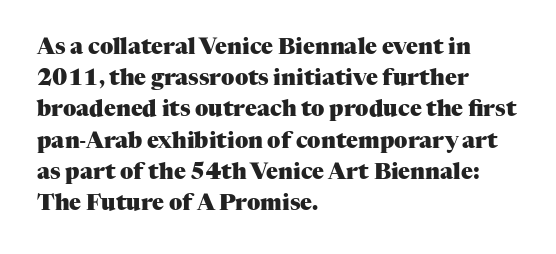
The image shows 22 px bold type, upright; set left-aligned, normal line spacing (1.42x), normal letter spacing, not underlined.
